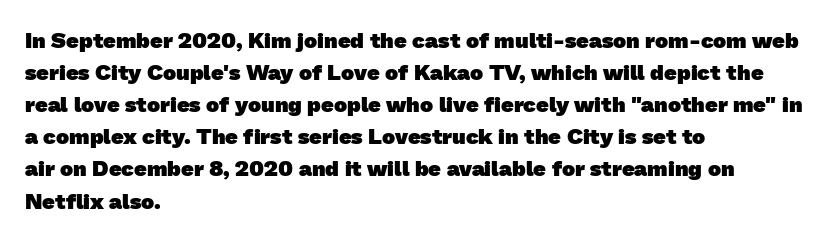
The image shows 22 px bold type; set left-aligned, normal line spacing (1.46x), normal letter spacing, not underlined.
